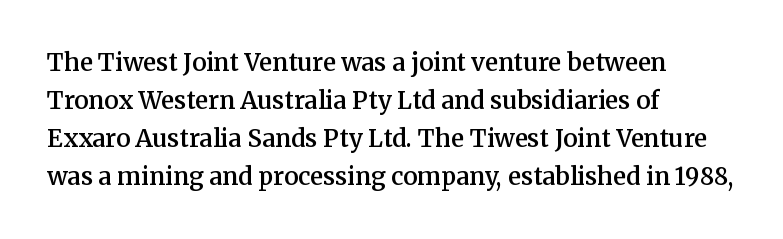
Type without underlining. The rendering keeps characters at their native spacing. It's the straight-up-and-down kind of type. Honestly, the row spacing looks completely unremarkable. One-word summary of the alignment: left. Semibold letterforms, between regular and bold.
